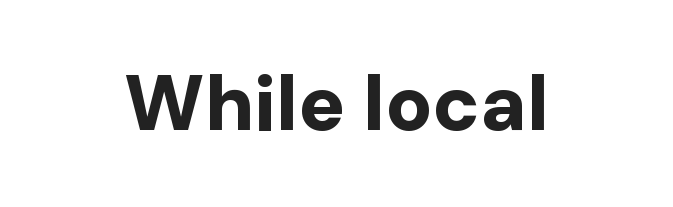
{"serif": "no", "italic": "no", "bold": "yes", "weight": "bold", "width": "normal", "stroke_contrast": "low", "x_height": "medium", "monospaced": "no", "underline": "no", "align": "center", "letter_spacing": "normal", "letter_spacing_em": 0.0, "glyph_px": 78}
